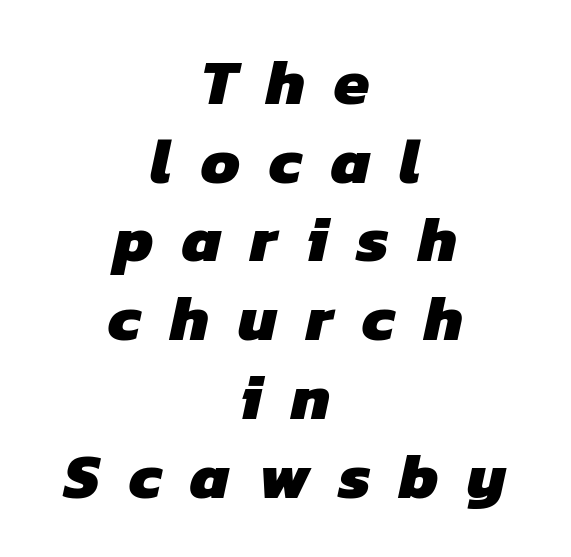
{"serif": "no", "bold": "yes", "weight": "heavy", "width": "normal", "stroke_contrast": "low", "x_height": "medium", "monospaced": "no", "underline": "no", "align": "center", "line_spacing_ratio": 1.23, "letter_spacing": "wide", "letter_spacing_em": 0.45, "glyph_px": 64}
